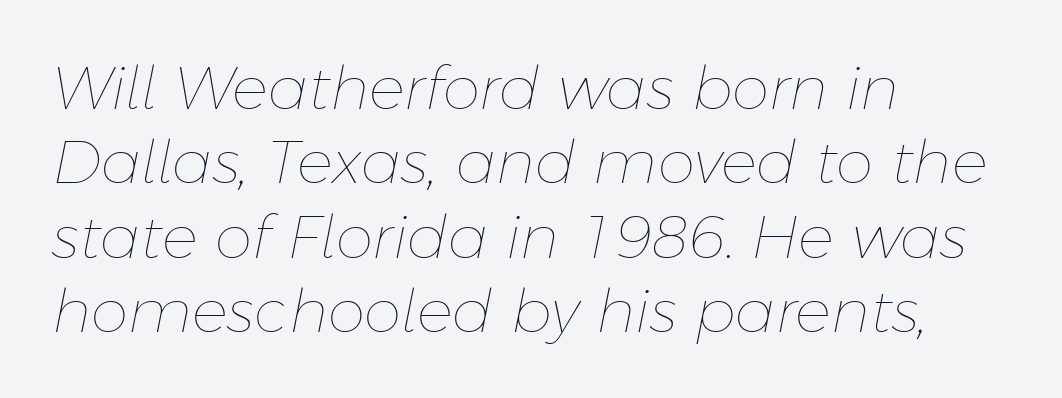
Bold? No — there's no thickening of the strokes. Short and long lines alike share a common starting point at left. These lines were composed using italics. How are the letters spaced? Ordinarily, with no added tracking. Clear beneath every line of the passage.
